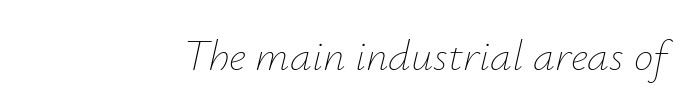
The area under the type is left untouched. The characters are drawn with everyday or finer stroke widths. Standard letterfit; no display-style spreading of the glyphs. Varying glyph widths throughout — classic text-font behaviour.
